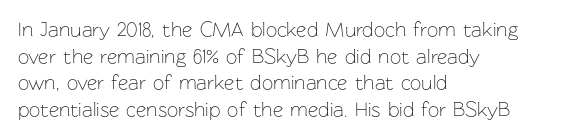
Q: Is the text bold? A: No.
Q: Is the text italic (slanted)? A: No, it is upright.
Q: Is the text underlined? A: No.
Q: How is the paragraph aligned? A: Left-aligned.
Q: Is the spacing between letters normal or unusually wide? A: Normal.
Q: Is the spacing between lines tight, normal or loose? A: Normal.
